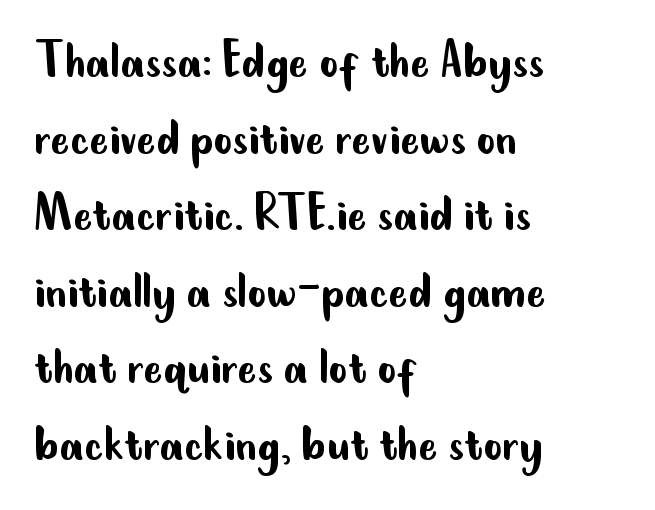
The image shows 58 px regular-weight, condensed sans-serif type, upright; set left-aligned, normal line spacing (1.32x), normal letter spacing, not underlined; low stroke contrast and a small x-height.
